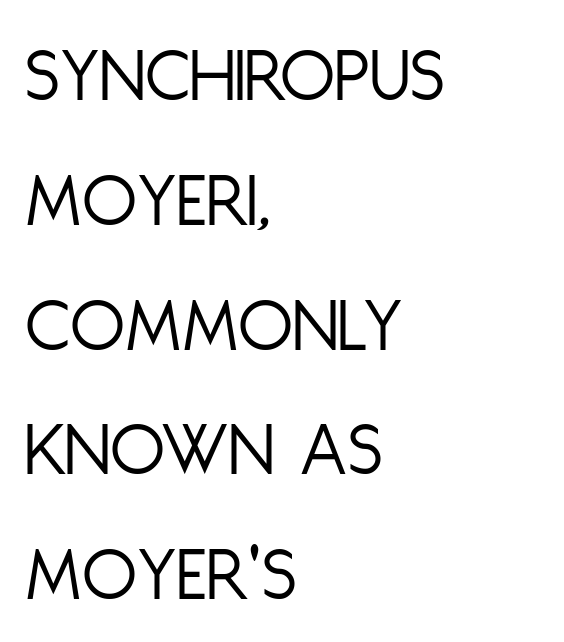
The zone under the glyphs is completely vacant. Does the type have serifs? No, each stem ends abruptly. If you measured baseline to baseline, you'd find a middling distance. Is there any slant? The stems are plumb. No extra ink here — the face is not bold. The rendering uses natural spacing where letterforms have individual widths.
